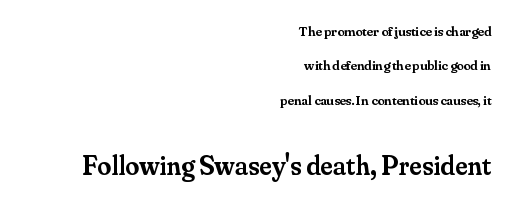
Q: Is the text bold? A: Semi-bold.
Q: Is the text italic (slanted)? A: No, it is upright.
Q: Is the typeface a serif or a sans-serif typeface? A: Serif.
Q: Is the text underlined? A: No.
Q: How is the paragraph aligned? A: Right-aligned.
Q: Is the spacing between letters normal or unusually wide? A: Normal.
Q: Is the spacing between lines tight, normal or loose? A: Loose.
Q: Which block of text is set in a larger size, the first (top) or the second (bottom)? A: The second (bottom) one.
Q: Width (condensed, normal, or wide)? A: Normal.
Q: Stroke contrast? A: Medium.
Q: x-height? A: Small.
Q: Monospaced? A: No.
